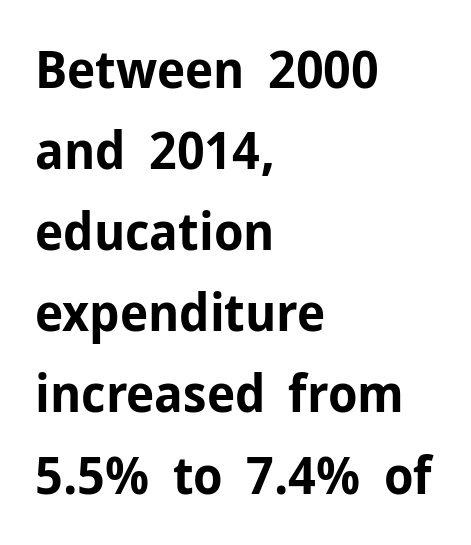
{"serif": "no", "italic": "no", "bold": "yes", "weight": "bold", "width": "normal", "stroke_contrast": "low", "x_height": "medium", "monospaced": "no", "underline": "no", "align": "left", "line_spacing": "normal", "line_spacing_ratio": 1.56, "letter_spacing": "normal", "letter_spacing_em": 0.0, "glyph_px": 52}
